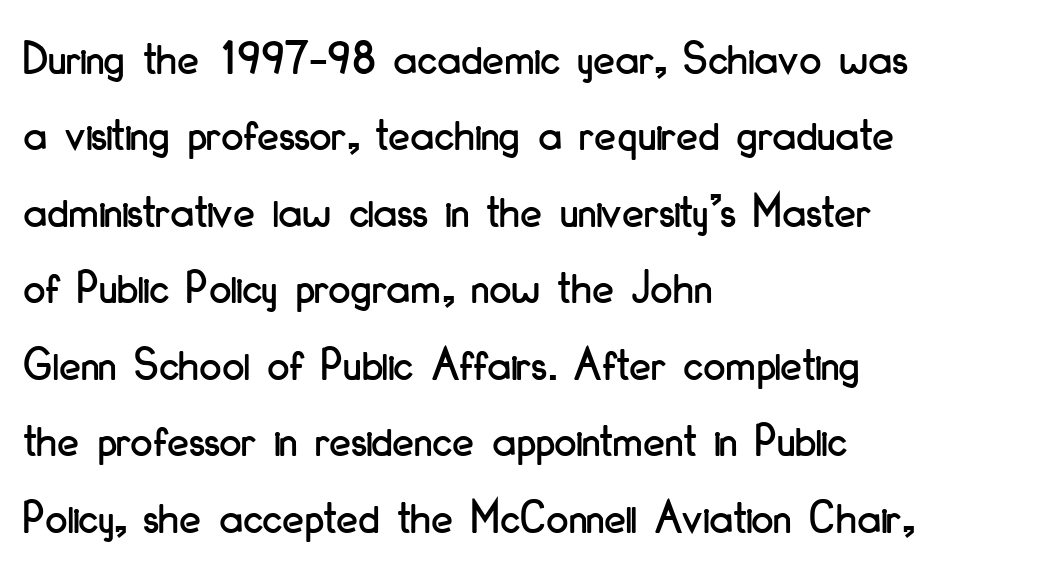
Q: Is the text italic (slanted)? A: No, it is upright.
Q: Is the typeface a serif or a sans-serif typeface? A: Sans-serif.
Q: Is the text underlined? A: No.
Q: How is the paragraph aligned? A: Left-aligned.
Q: Is the spacing between letters normal or unusually wide? A: Normal.
Q: Is the spacing between lines tight, normal or loose? A: Normal.
Q: Width (condensed, normal, or wide)? A: Condensed.
Q: Stroke contrast? A: Low.
Q: x-height? A: Small.
Q: Monospaced? A: No.
